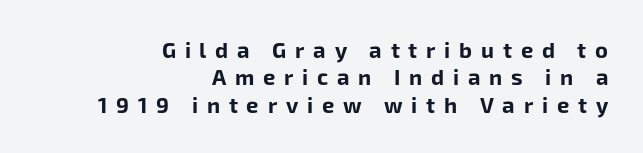
Q: Is the text bold? A: Yes.
Q: Is the text italic (slanted)? A: No, it is upright.
Q: Is the text underlined? A: No.
Q: How is the paragraph aligned? A: Right-aligned.
Q: Is the spacing between letters normal or unusually wide? A: Unusually wide.
